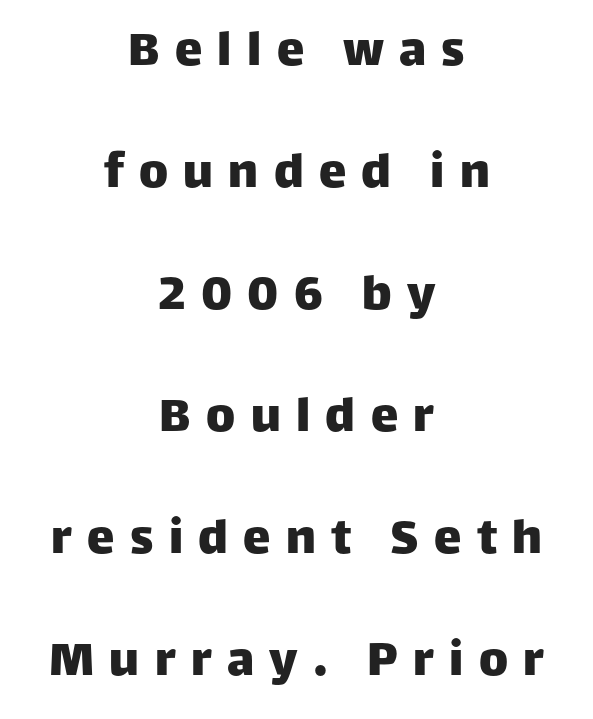
Each word looks stretched out because of the extra space between its letters. Ascenders rise straight up at ninety degrees. Look at the bottom of the vertical strokes: they stop flat, with no serifs. The vertical gap from one line to the next is large. Typeset on center — no edge is straight. Clear beneath every line of the passage.
